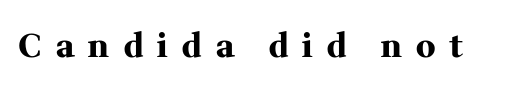
I'd describe the lettering as bold — thick and assertive. Words float on clear page, feet unadorned. Do the letters lean? They stand straight. Observe the wide spacing: letters keep a clear distance from each other. Unlike a clean sans, this face finishes its strokes with serifs.
